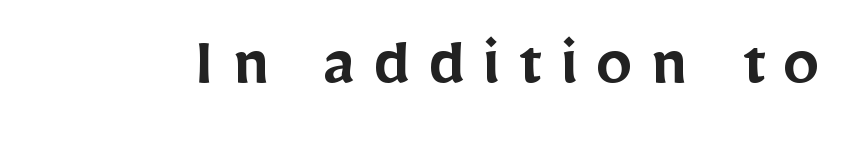
The image shows 74 px semibold sans-serif type, upright; set unusually wide letter spacing (+0.24 em), not underlined; low stroke contrast and a medium x-height.
